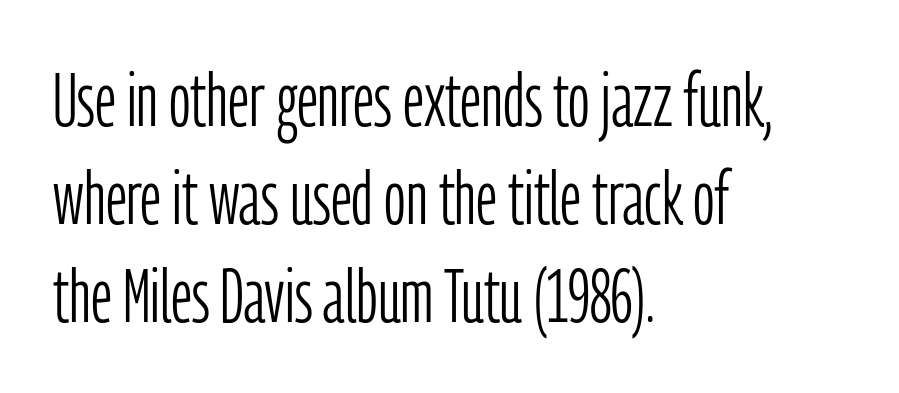
The image shows 75 px light, condensed sans-serif type, upright; set left-aligned, normal line spacing (1.31x), normal letter spacing, not underlined; low stroke contrast and a medium x-height.
